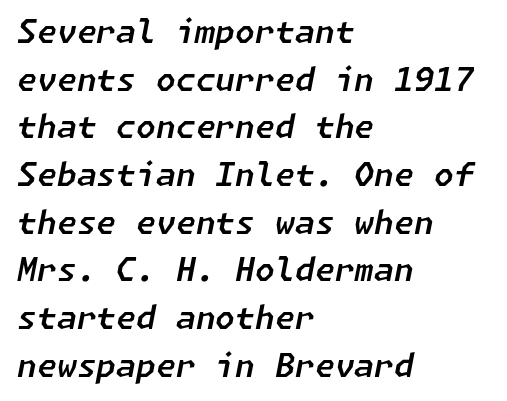
The line-height multiplier appears to be the usual default. Horizontally, the lines are justified to the leading edge only. Every character sits at an angle, as italics do. This rendering leaves character spacing at its baseline value. Clear beneath every line of the passage.
